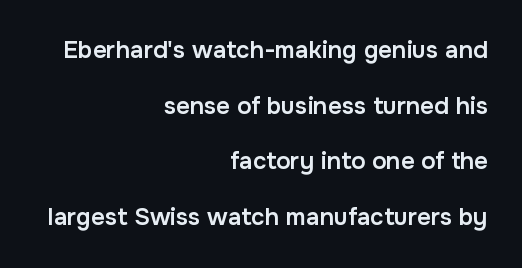
Q: Is the text bold? A: Semi-bold.
Q: Is the text italic (slanted)? A: No, it is upright.
Q: Is the text underlined? A: No.
Q: How is the paragraph aligned? A: Right-aligned.
Q: Is the spacing between letters normal or unusually wide? A: Normal.
Q: Is the spacing between lines tight, normal or loose? A: Loose.
